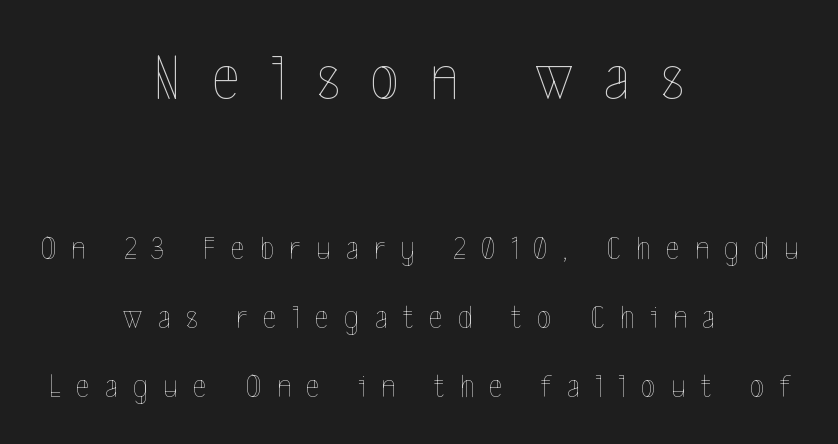
The image shows 66 px thin, condensed type, upright; set centered, loose line spacing (2.09x), unusually wide letter spacing (+0.47 em), not underlined; the first (top) block is 2.0x larger; a medium x-height.
